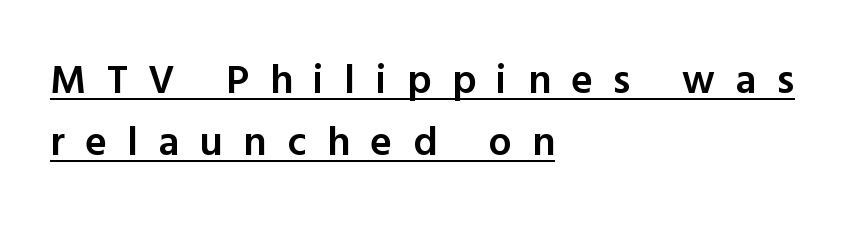
The image shows 41 px semibold sans-serif type, upright; set left-aligned, normal line spacing (1.52x), unusually wide letter spacing (+0.5 em), underlined; a medium x-height.
